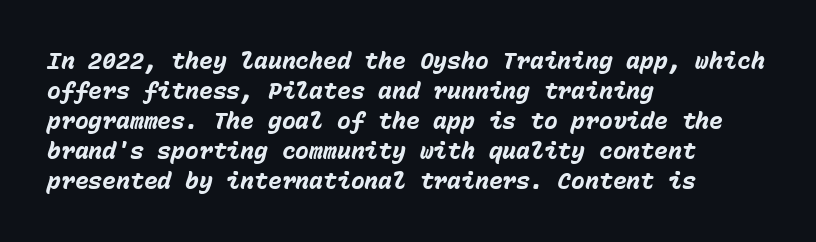
The image shows 23 px bold type, italic (leaning right); set left-aligned, normal line spacing (1.3x), normal letter spacing, not underlined.
